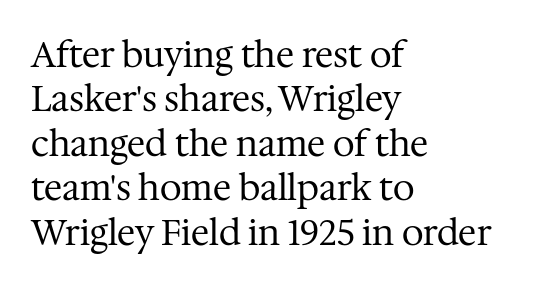
Q: Is the text bold? A: No.
Q: Is the text italic (slanted)? A: No, it is upright.
Q: Is the typeface a serif or a sans-serif typeface? A: Serif.
Q: Is the text underlined? A: No.
Q: How is the paragraph aligned? A: Left-aligned.
Q: Is the spacing between letters normal or unusually wide? A: Normal.
Q: Is the spacing between lines tight, normal or loose? A: Normal.
Q: Width (condensed, normal, or wide)? A: Normal.
Q: Stroke contrast? A: Medium.
Q: x-height? A: Medium.
Q: Monospaced? A: No.
